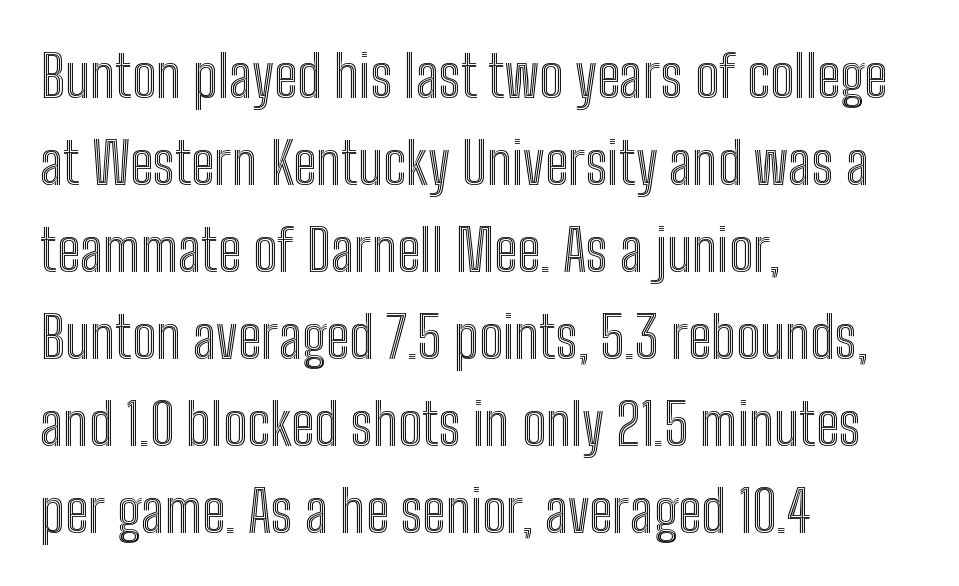
{"italic": "no", "width": "condensed", "x_height": "medium", "monospaced": "no", "underline": "no", "align": "left", "line_spacing": "normal", "line_spacing_ratio": 1.5, "letter_spacing": "normal", "letter_spacing_em": 0.0, "glyph_px": 58}
